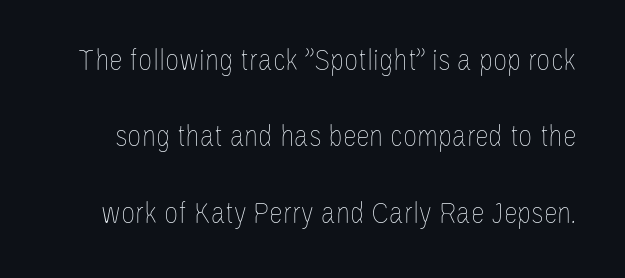
{"italic": "no", "bold": "no", "weight": "thin", "width": "condensed", "stroke_contrast": "low", "x_height": "large", "monospaced": "no", "underline": "no", "line_spacing": "loose", "line_spacing_ratio": 2.46, "letter_spacing": "normal", "letter_spacing_em": 0.0, "glyph_px": 31}
